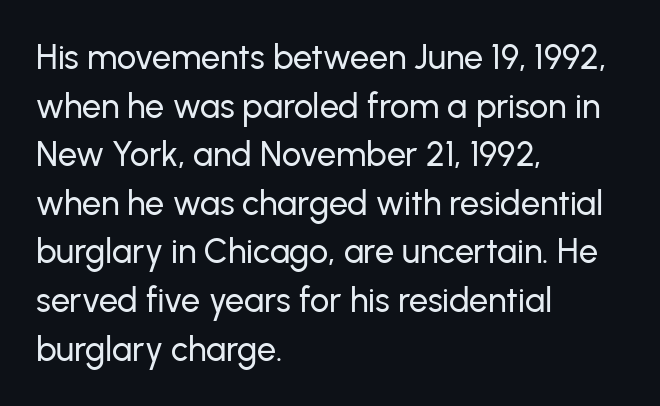
Q: Is the text italic (slanted)? A: No, it is upright.
Q: Is the typeface a serif or a sans-serif typeface? A: Sans-serif.
Q: Is the text underlined? A: No.
Q: How is the paragraph aligned? A: Left-aligned.
Q: Is the spacing between letters normal or unusually wide? A: Normal.
Q: Is the spacing between lines tight, normal or loose? A: Normal.
Q: Width (condensed, normal, or wide)? A: Normal.
Q: Stroke contrast? A: Low.
Q: x-height? A: Medium.
Q: Monospaced? A: No.
